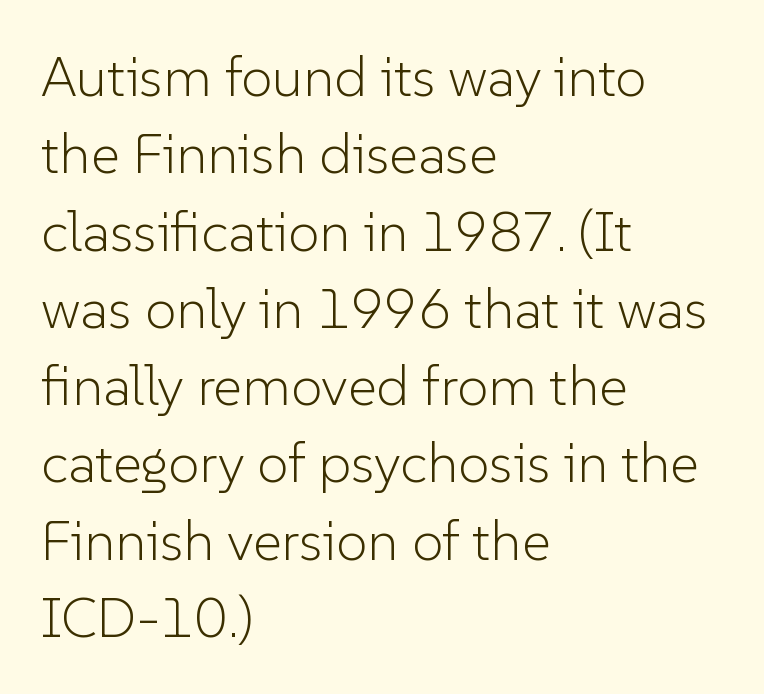
Q: Is the text bold? A: No.
Q: Is the text italic (slanted)? A: No, it is upright.
Q: Is the typeface a serif or a sans-serif typeface? A: Sans-serif.
Q: Is the text underlined? A: No.
Q: How is the paragraph aligned? A: Left-aligned.
Q: Is the spacing between letters normal or unusually wide? A: Normal.
Q: Is the spacing between lines tight, normal or loose? A: Normal.
Q: Width (condensed, normal, or wide)? A: Normal.
Q: Stroke contrast? A: Low.
Q: x-height? A: Medium.
Q: Monospaced? A: No.
